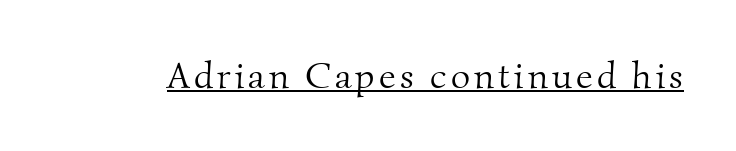
The letters carry serifs — small finishing strokes at the ends of their stems. Character widths vary here, with narrow letters taking less room than wide ones. Letters have the restrained weight of plain body copy at most. Does a line run under the words? Yes, clearly.
